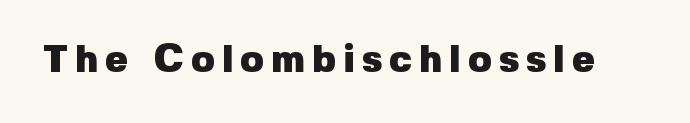
Serifs: no, the terminals of the letterforms are clean. Glance below the letters and you will spot only blank space. Is there any slant? The stems are plumb. Is this a fixed-width face? No — the glyphs have proportional, varying widths.
